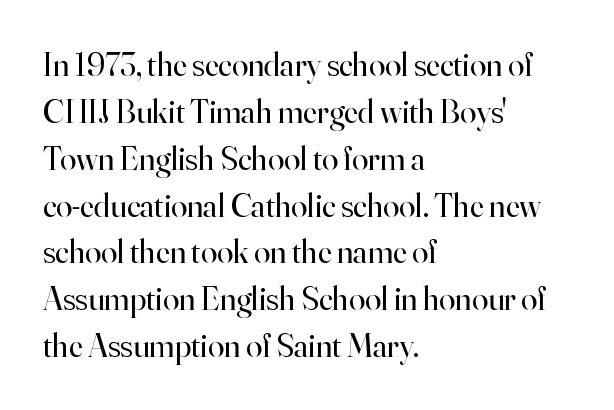
The image shows 33 px regular-weight serif type, upright; set left-aligned, normal line spacing (1.42x), normal letter spacing, not underlined; high stroke contrast and a small x-height.
